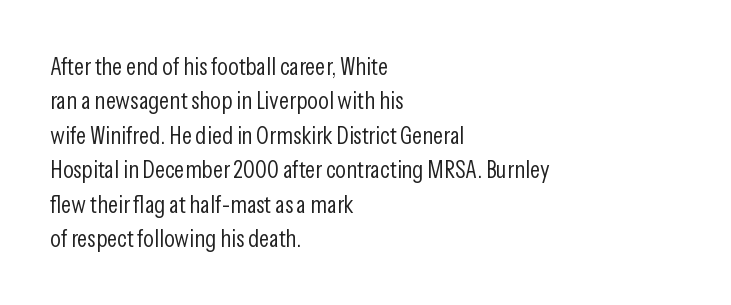
Q: Is the text bold? A: No.
Q: Is the text italic (slanted)? A: No, it is upright.
Q: Is the text underlined? A: No.
Q: How is the paragraph aligned? A: Left-aligned.
Q: Is the spacing between letters normal or unusually wide? A: Normal.
Q: Is the spacing between lines tight, normal or loose? A: Normal.
